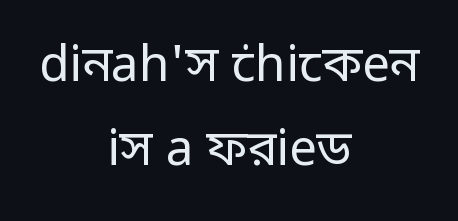
{"serif": "no", "italic": "no", "bold": "no", "weight": "regular", "width": "normal", "stroke_contrast": "low", "x_height": "medium", "monospaced": "no", "underline": "no", "align": "center", "line_spacing_ratio": 1.71, "letter_spacing": "normal", "letter_spacing_em": 0.0, "glyph_px": 49}
